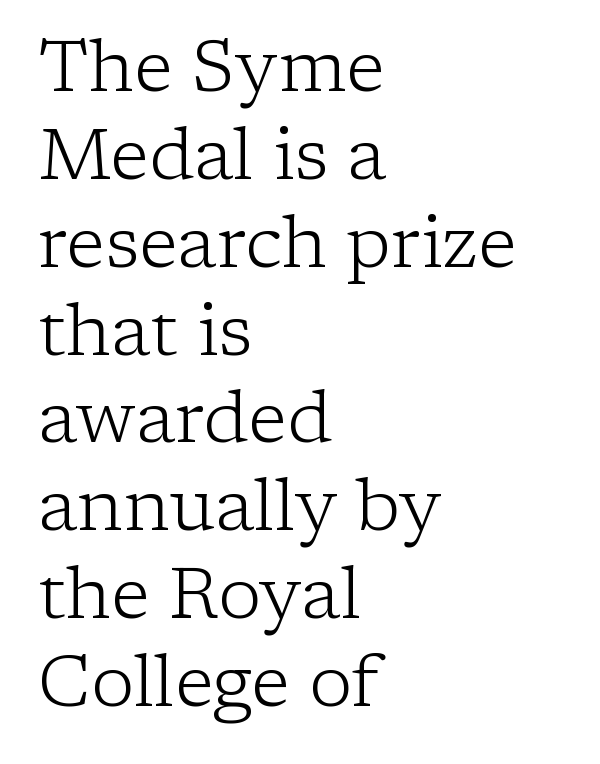
Is the block centered? No — it sits flush against the left margin. The letters advance in unequal steps, a hallmark of proportional type. Students, note that the glyphs here touch the page at normal intervals. Is this a sans? No — the strokes have serifs. Bare-footed words on every line. The typography opts for an upright posture over an oblique one.
